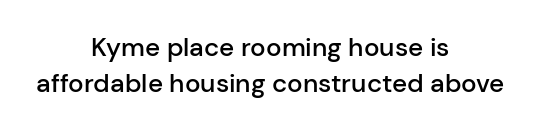
Do the letters lean? They stand straight. What's the leading like? Ordinary, nothing unusual. Typeset on center — no edge is straight. Nobody drew a line under any word here. Nobody touched the tracking dial on this one.
